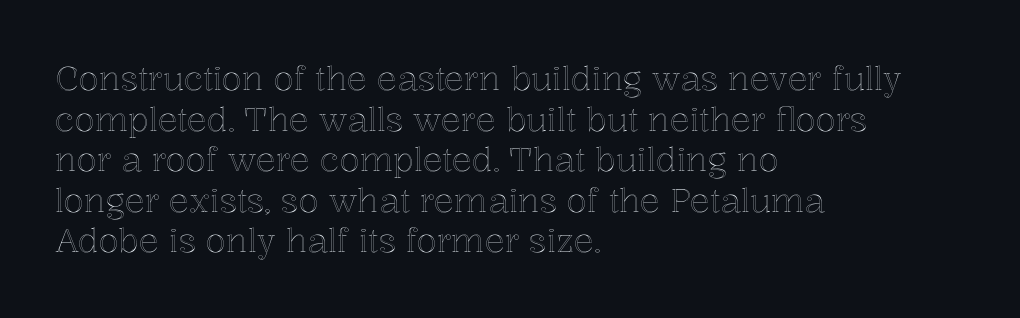
The image shows 33 px text type, upright; set left-aligned, line spacing 1.23x, normal letter spacing, not underlined; a medium x-height.
